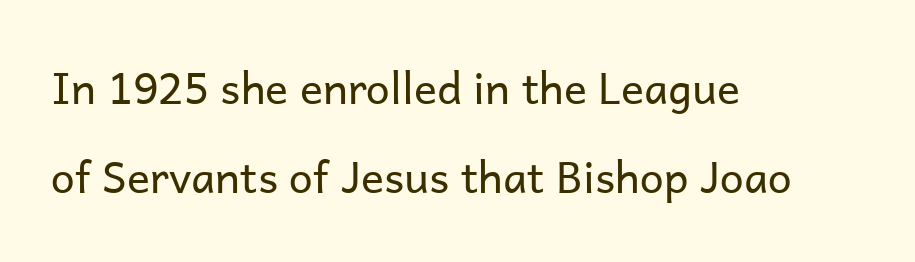
{"serif": "no", "italic": "no", "bold": "no", "weight": "regular", "width": "normal", "stroke_contrast": "low", "x_height": "medium", "monospaced": "no", "underline": "no", "align": "left", "line_spacing": "loose", "line_spacing_ratio": 2.08, "letter_spacing": "normal", "letter_spacing_em": 0.0, "glyph_px": 43}
